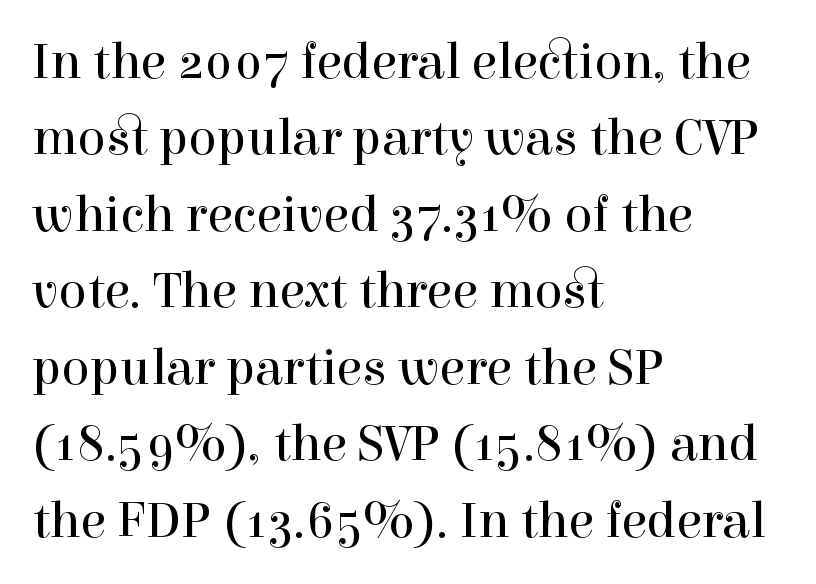
The image shows 52 px regular-weight serif type, upright; set left-aligned, normal line spacing (1.47x), normal letter spacing, not underlined; a medium x-height.
